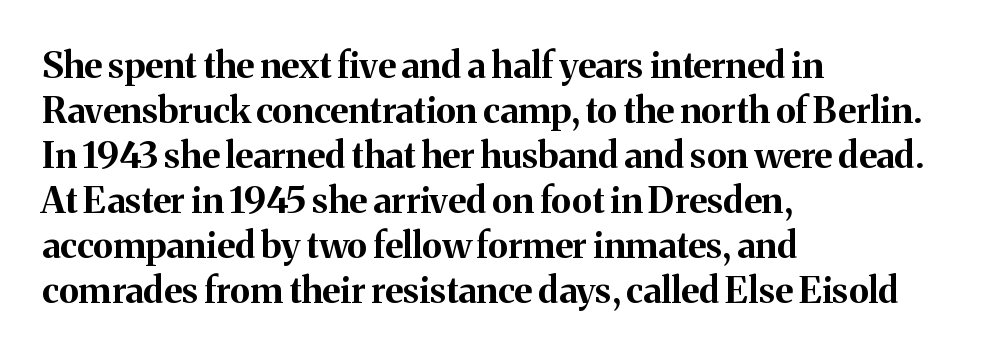
Q: Is the text bold? A: Yes.
Q: Is the text italic (slanted)? A: No, it is upright.
Q: Is the typeface a serif or a sans-serif typeface? A: Serif.
Q: Is the text underlined? A: No.
Q: How is the paragraph aligned? A: Left-aligned.
Q: Is the spacing between letters normal or unusually wide? A: Normal.
Q: Is the spacing between lines tight, normal or loose? A: Normal.
Q: Width (condensed, normal, or wide)? A: Normal.
Q: Stroke contrast? A: Medium.
Q: x-height? A: Medium.
Q: Monospaced? A: No.
